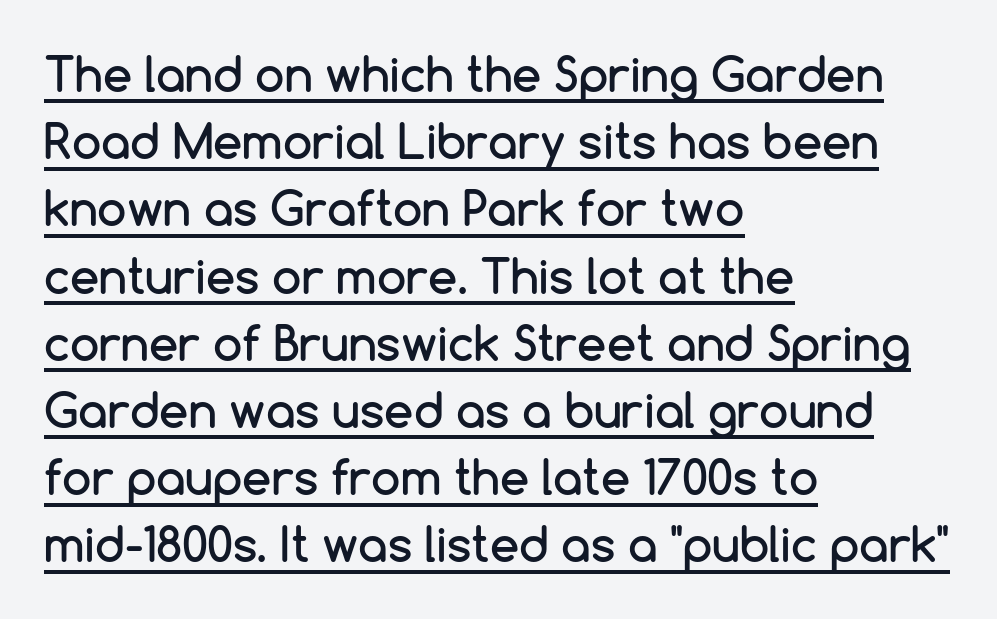
{"serif": "no", "italic": "no", "width": "normal", "stroke_contrast": "low", "x_height": "medium", "monospaced": "no", "underline": "yes", "align": "left", "line_spacing": "normal", "line_spacing_ratio": 1.43, "letter_spacing": "normal", "letter_spacing_em": 0.0, "glyph_px": 47}
